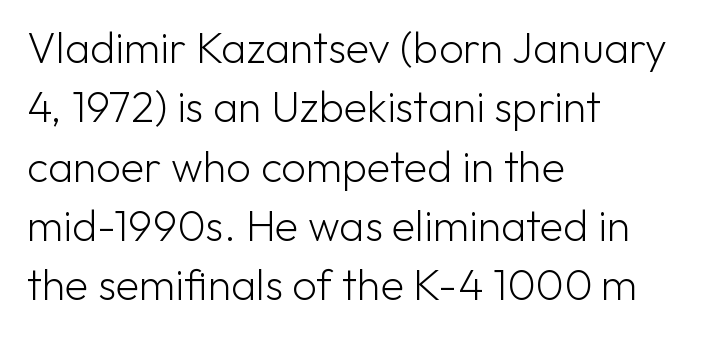
Q: Is the text bold? A: No.
Q: Is the text italic (slanted)? A: No, it is upright.
Q: Is the typeface a serif or a sans-serif typeface? A: Sans-serif.
Q: Is the text underlined? A: No.
Q: How is the paragraph aligned? A: Left-aligned.
Q: Is the spacing between letters normal or unusually wide? A: Normal.
Q: Is the spacing between lines tight, normal or loose? A: Normal.
Q: Width (condensed, normal, or wide)? A: Normal.
Q: Stroke contrast? A: Low.
Q: x-height? A: Medium.
Q: Monospaced? A: No.
